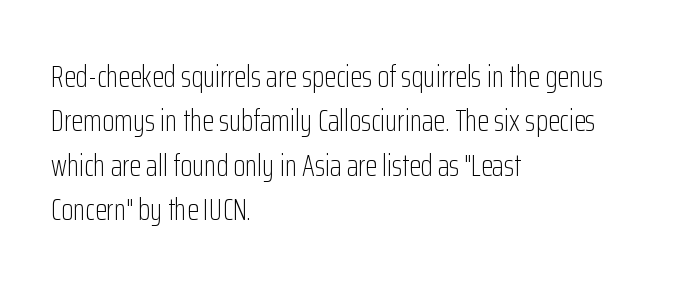
The image shows 31 px light, condensed sans-serif type, upright; set left-aligned, normal line spacing (1.43x), normal letter spacing, not underlined; low stroke contrast and a medium x-height.
